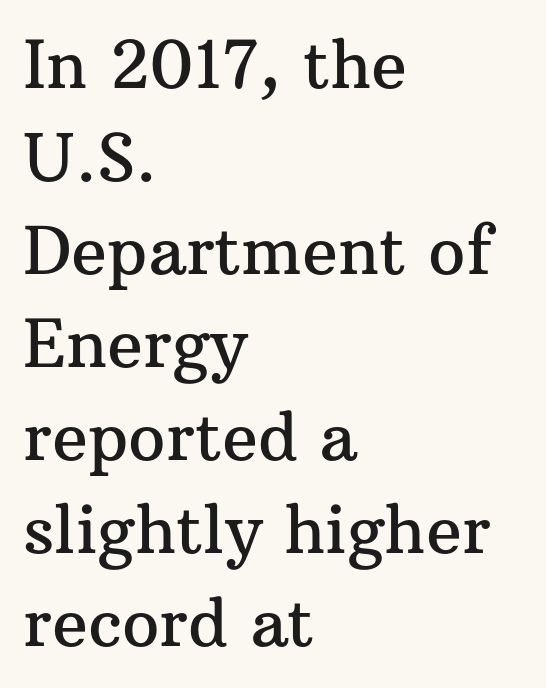
Q: Is the text italic (slanted)? A: No, it is upright.
Q: Is the typeface a serif or a sans-serif typeface? A: Serif.
Q: Is the text underlined? A: No.
Q: How is the paragraph aligned? A: Left-aligned.
Q: Is the spacing between letters normal or unusually wide? A: Normal.
Q: Is the spacing between lines tight, normal or loose? A: Normal.
Q: Width (condensed, normal, or wide)? A: Normal.
Q: Stroke contrast? A: Medium.
Q: x-height? A: Medium.
Q: Monospaced? A: No.
